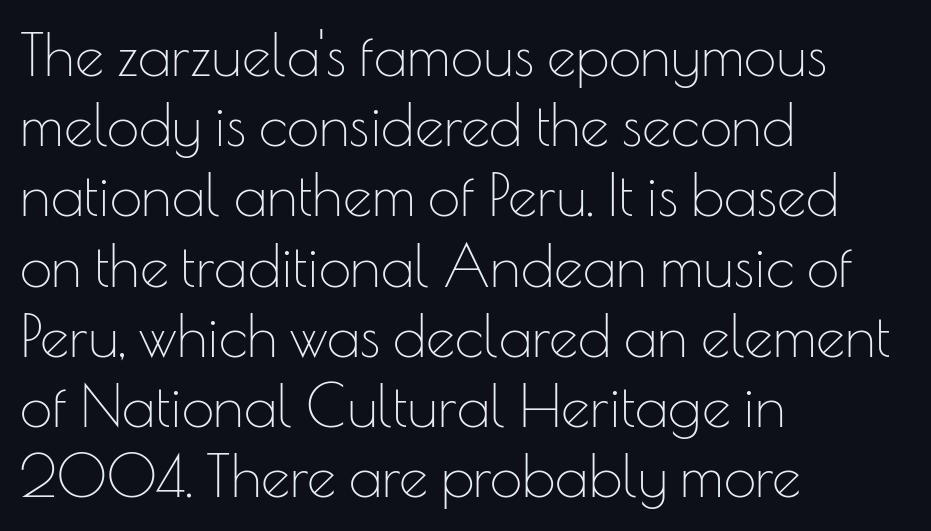
The image shows 58 px thin sans-serif type, upright; set left-aligned, line spacing 1.21x, normal letter spacing, not underlined; low stroke contrast and a small x-height.
